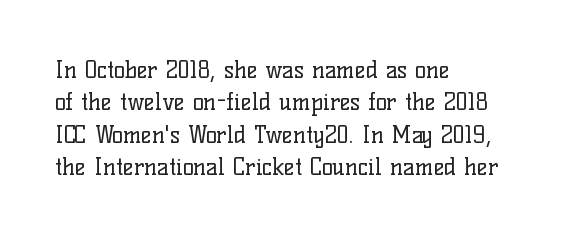
The image shows 23 px text type, upright; set left-aligned, normal line spacing (1.41x), normal letter spacing, not underlined.
